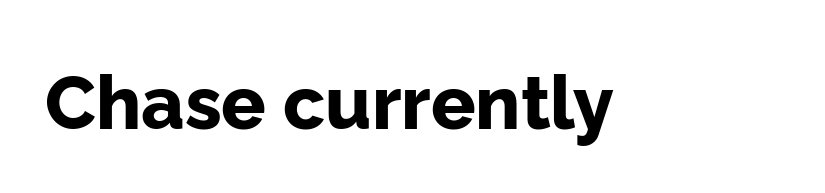
{"serif": "no", "italic": "no", "bold": "yes", "weight": "bold", "width": "normal", "stroke_contrast": "low", "x_height": "medium", "monospaced": "no", "underline": "no", "letter_spacing": "normal", "letter_spacing_em": 0.0, "glyph_px": 74}
